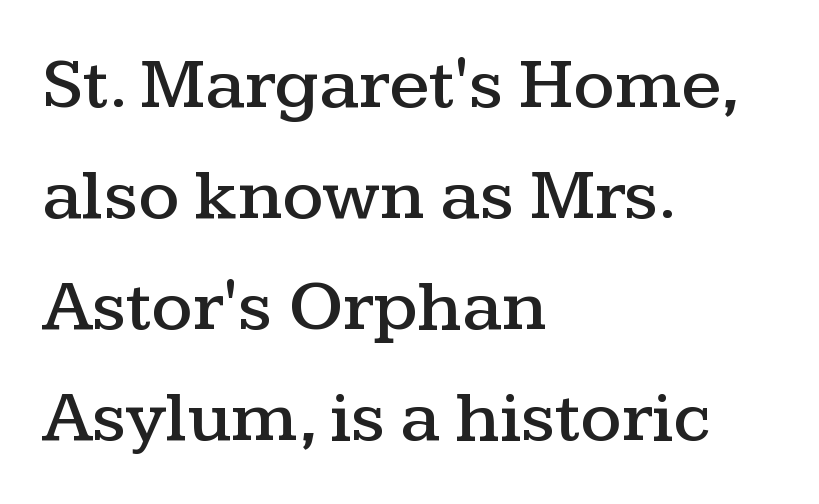
Nobody touched the tracking dial on this one. Old-style or modern, the face here clearly has serifs. Each new line begins a customary step beneath the previous one. A roman cut, with each character standing at attention.
